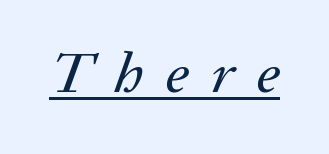
{"italic": "yes", "lean": "right", "slant_degrees": 20, "width": "normal", "stroke_contrast": "medium", "x_height": "medium", "monospaced": "no", "underline": "yes", "letter_spacing": "wide", "letter_spacing_em": 0.4, "glyph_px": 57}
